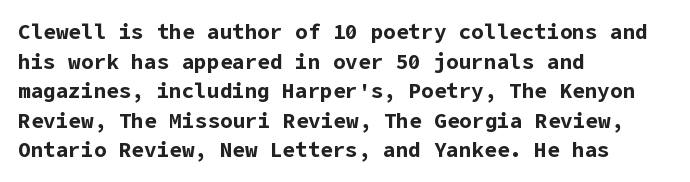
{"italic": "no", "bold": "yes", "underline": "no", "align": "left", "line_spacing": "normal", "line_spacing_ratio": 1.41, "letter_spacing": "normal", "letter_spacing_em": 0.0, "glyph_px": 21}
